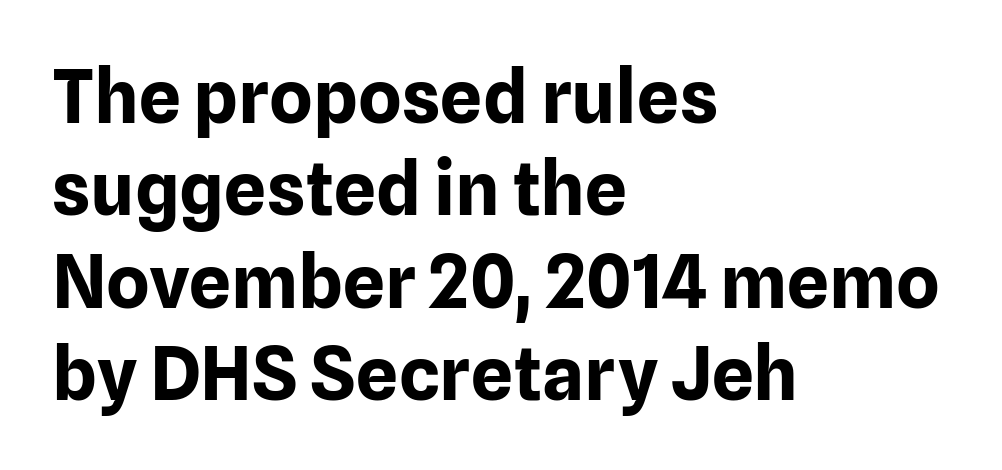
Q: Is the text bold? A: Yes.
Q: Is the text italic (slanted)? A: No, it is upright.
Q: Is the typeface a serif or a sans-serif typeface? A: Sans-serif.
Q: Is the text underlined? A: No.
Q: How is the paragraph aligned? A: Left-aligned.
Q: Is the spacing between letters normal or unusually wide? A: Normal.
Q: Is the spacing between lines tight, normal or loose? A: Normal.
Q: Width (condensed, normal, or wide)? A: Normal.
Q: Stroke contrast? A: Low.
Q: x-height? A: Medium.
Q: Monospaced? A: No.
